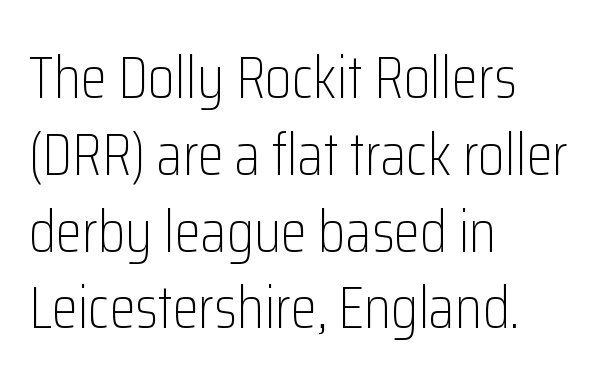
Is this a fixed-width face? No — the glyphs have proportional, varying widths. The letters look calm and open, with moderate or lighter stems. The gaps between neighbouring characters are ordinary and unremarkable. The string is rendered with underlining switched off.
